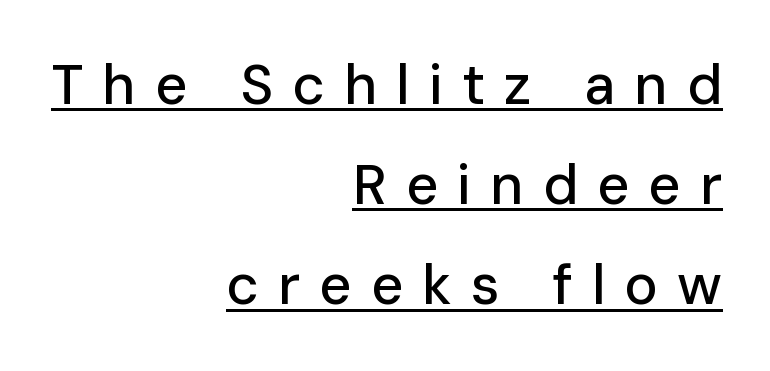
The gaps between neighbouring characters are conspicuously large. The letters carry no serifs — their stems end cleanly without finishing strokes. When letters stand straight like this, we call the style roman or upright. Students, observe the line beneath the letters — that is underlining. Looks like regular typesetting: each glyph gets only the width it needs. Reading down the block, your eye finds every line finishing at a fixed right position.
